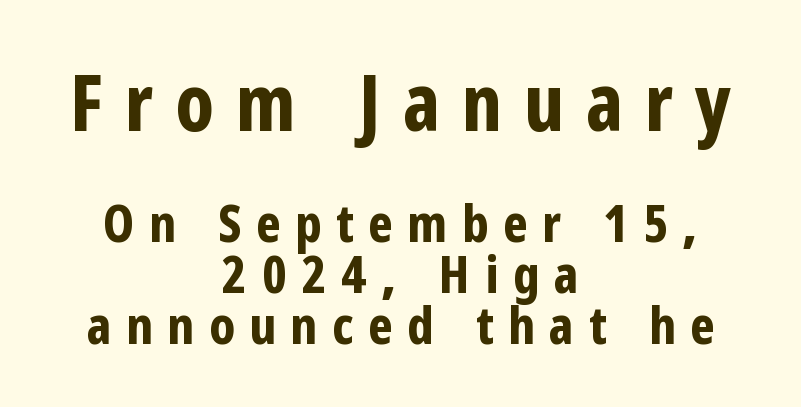
{"serif": "no", "italic": "no", "bold": "yes", "weight": "bold", "width": "condensed", "stroke_contrast": "low", "x_height": "medium", "monospaced": "no", "underline": "no", "align": "center", "line_spacing": "tight", "line_spacing_ratio": 0.98, "letter_spacing": "wide", "letter_spacing_em": 0.28, "larger_block": "first", "size_ratio": 1.5, "glyph_px": 78}
